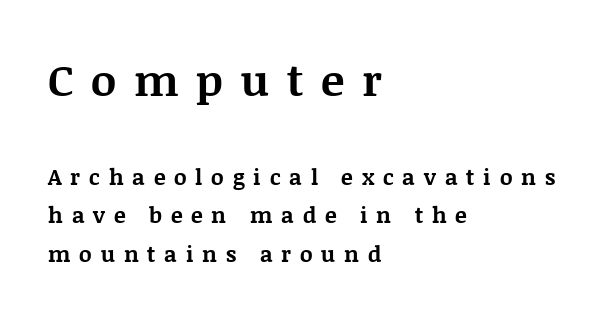
The face used here is proportionally spaced, like ordinary book or web type. The typography opts for an upright posture over an oblique one. The rendering shows small feet on the letterforms — a serif design. Plain, unruled lines of type. This layout puts the oversized block above and the modest block below.
